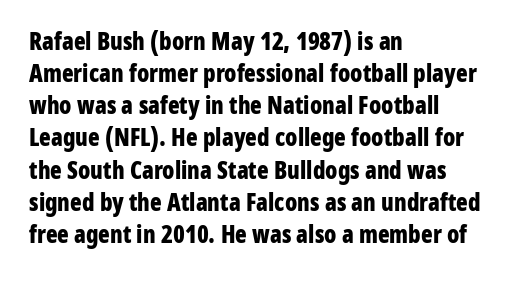
The image shows 24 px bold type, upright; set left-aligned, normal line spacing (1.34x), normal letter spacing, not underlined.
